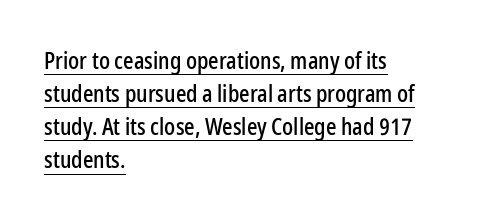
Q: Is the text italic (slanted)? A: No, it is upright.
Q: Is the text underlined? A: Yes.
Q: How is the paragraph aligned? A: Left-aligned.
Q: Is the spacing between letters normal or unusually wide? A: Normal.
Q: Is the spacing between lines tight, normal or loose? A: Normal.
